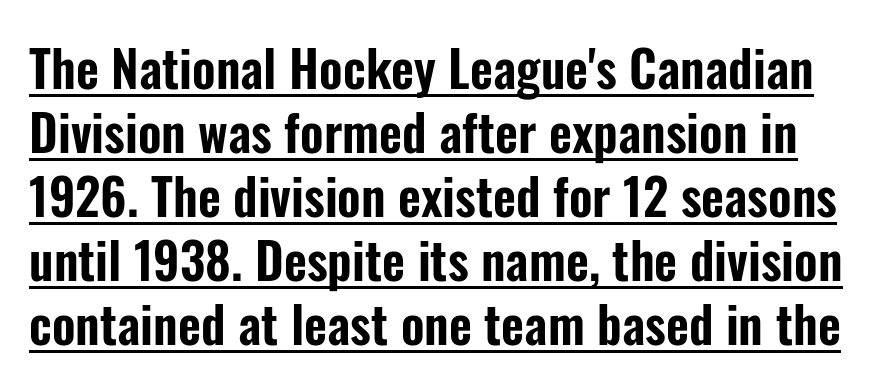
Q: Is the text italic (slanted)? A: No, it is upright.
Q: Is the typeface a serif or a sans-serif typeface? A: Sans-serif.
Q: Is the text underlined? A: Yes.
Q: Is the spacing between letters normal or unusually wide? A: Normal.
Q: Is the spacing between lines tight, normal or loose? A: Normal.
Q: Width (condensed, normal, or wide)? A: Condensed.
Q: Stroke contrast? A: Low.
Q: x-height? A: Medium.
Q: Monospaced? A: No.
